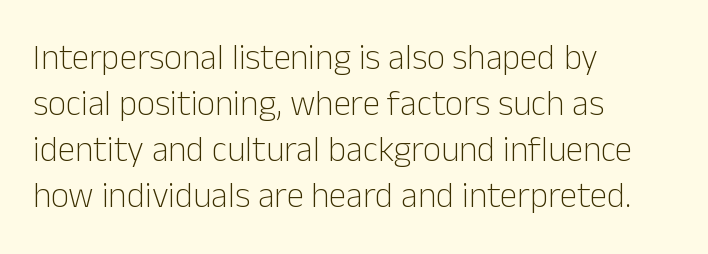
The image shows 35 px light sans-serif type, upright; set left-aligned, normal line spacing (1.31x), normal letter spacing, not underlined; low stroke contrast and a medium x-height.
